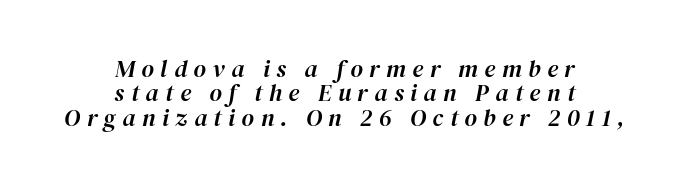
Q: Is the text italic (slanted)? A: Yes, it leans right by about 12 degrees.
Q: Is the text underlined? A: No.
Q: How is the paragraph aligned? A: Centered.
Q: Is the spacing between letters normal or unusually wide? A: Unusually wide.
Q: Is the spacing between lines tight, normal or loose? A: Tight.
